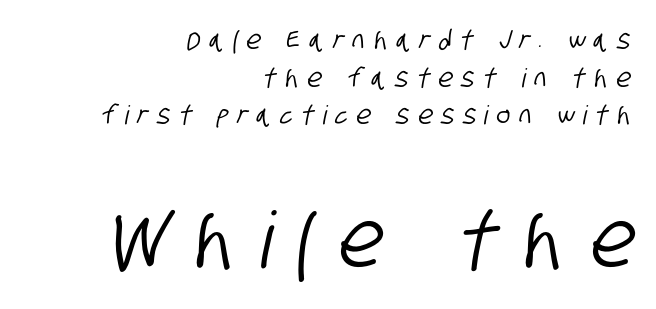
{"serif": "no", "width": "condensed", "stroke_contrast": "low", "x_height": "large", "monospaced": "no", "underline": "no", "align": "right", "line_spacing": "normal", "line_spacing_ratio": 1.45, "letter_spacing": "wide", "letter_spacing_em": 0.34, "larger_block": "second", "size_ratio": 3.0, "glyph_px": 78}
